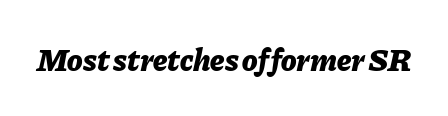
The image shows 32 px bold type, italic (leaning right); set normal letter spacing, not underlined; low stroke contrast and a medium x-height.
